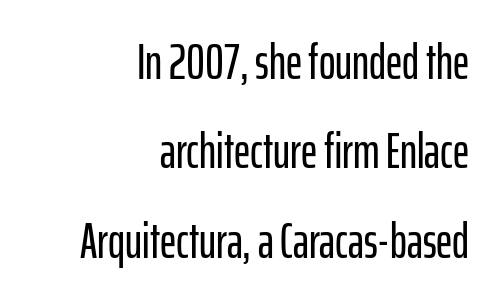
Q: Is the text italic (slanted)? A: No, it is upright.
Q: Is the typeface a serif or a sans-serif typeface? A: Sans-serif.
Q: Is the text underlined? A: No.
Q: How is the paragraph aligned? A: Right-aligned.
Q: Is the spacing between letters normal or unusually wide? A: Normal.
Q: Width (condensed, normal, or wide)? A: Condensed.
Q: Stroke contrast? A: Low.
Q: x-height? A: Medium.
Q: Monospaced? A: No.
